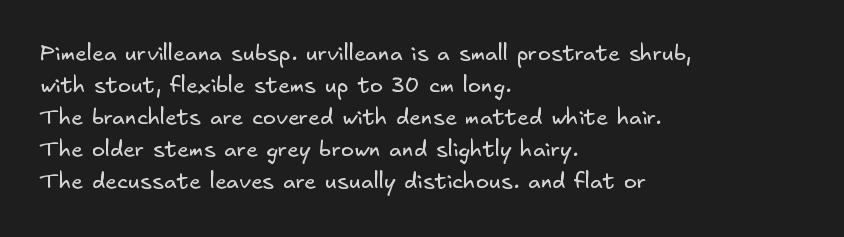
{"bold": "no", "underline": "no", "align": "left", "line_spacing": "normal", "line_spacing_ratio": 1.45, "letter_spacing": "normal", "letter_spacing_em": 0.0, "glyph_px": 22}
